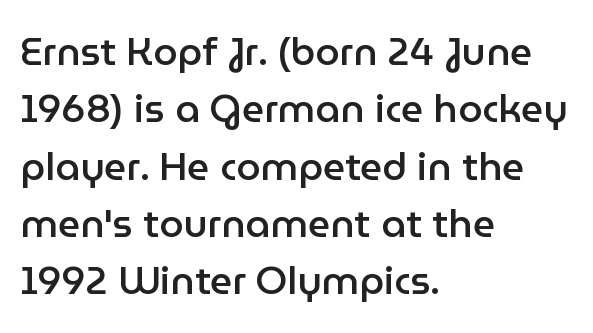
{"serif": "no", "italic": "no", "bold": "semi", "weight": "semibold", "width": "normal", "stroke_contrast": "low", "x_height": "medium", "monospaced": "no", "underline": "no", "align": "left", "line_spacing": "normal", "line_spacing_ratio": 1.47, "letter_spacing": "normal", "letter_spacing_em": 0.0, "glyph_px": 39}
